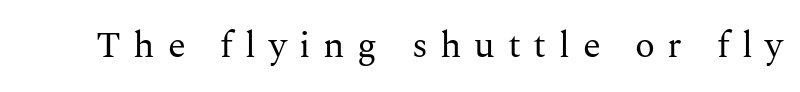
{"serif": "yes", "italic": "no", "bold": "no", "weight": "regular", "width": "normal", "stroke_contrast": "medium", "x_height": "medium", "monospaced": "no", "underline": "no", "letter_spacing": "wide", "letter_spacing_em": 0.34, "glyph_px": 37}
